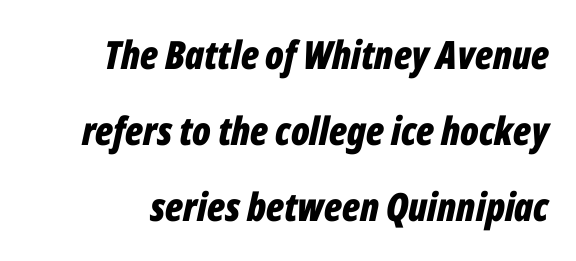
Tall strokes in this sample are angled rather than plumb. Each word holds together tightly as a unit, with standard inter-letter gaps. Varying glyph widths throughout — classic text-font behaviour. Leading: increased.
